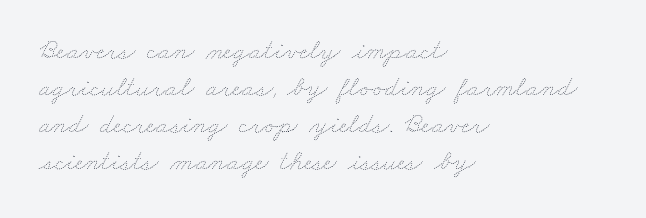
Compared with typical body copy, the letter spacing here is the same. The space directly below the letters is spotless. Think of a printed novel: that variable character pitch is what you see here. Vertically, the passage feels balanced, rows spaced as you'd expect.
